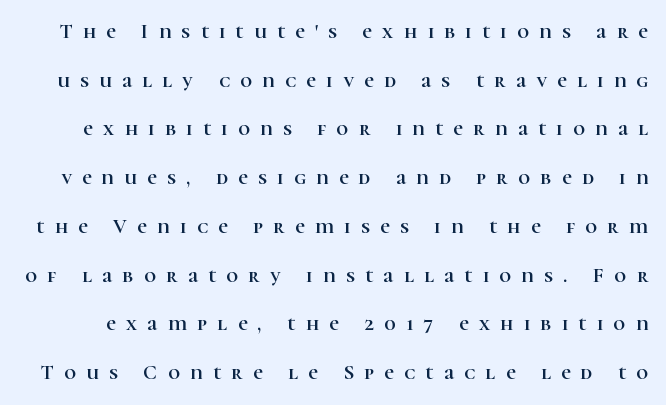
The area under the type is left untouched. Leading: increased. Substantial extra tracking has been applied to these lines. A roman cut, with each character standing at attention.
